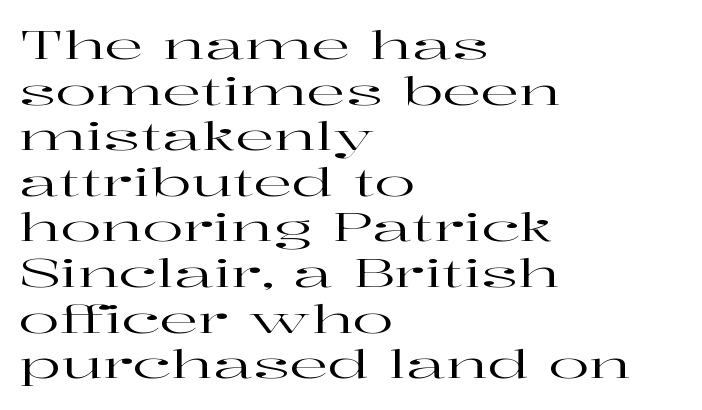
{"serif": "yes", "italic": "no", "width": "wide", "stroke_contrast": "high", "x_height": "medium", "monospaced": "no", "underline": "no", "align": "left", "line_spacing_ratio": 1.2, "letter_spacing": "normal", "letter_spacing_em": 0.0, "glyph_px": 38}
